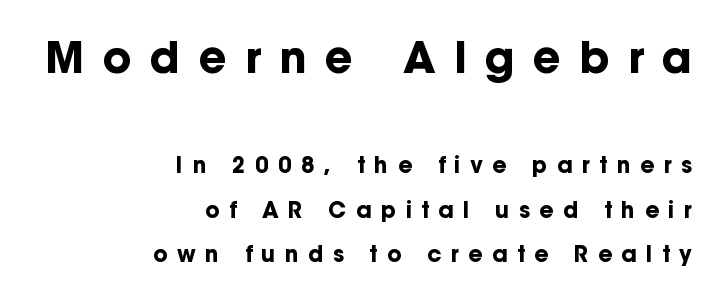
The image shows 43 px bold sans-serif type, upright; set right-aligned, loose line spacing (2.02x), unusually wide letter spacing (+0.43 em), not underlined; the first (top) block is 1.95x larger; low stroke contrast and a medium x-height.
